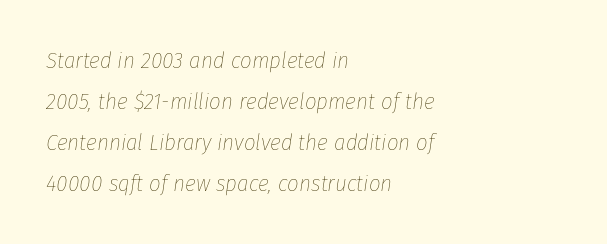
Q: Is the text bold? A: No.
Q: Is the text italic (slanted)? A: Yes, it leans right by about 8 degrees.
Q: Is the text underlined? A: No.
Q: How is the paragraph aligned? A: Left-aligned.
Q: Is the spacing between letters normal or unusually wide? A: Normal.
